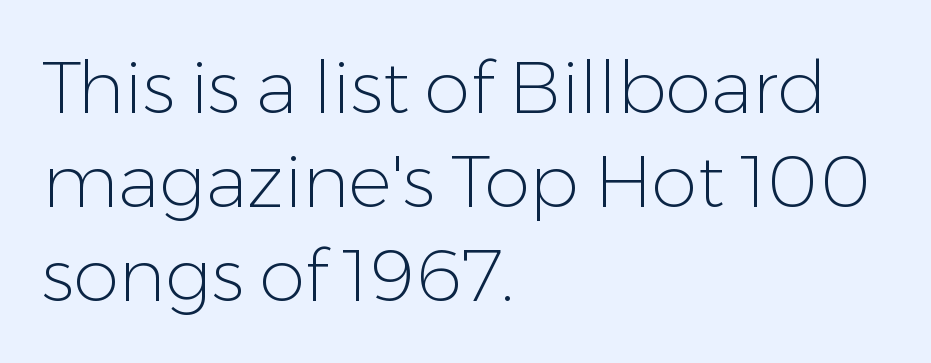
{"serif": "no", "italic": "no", "bold": "no", "weight": "light", "width": "normal", "stroke_contrast": "low", "x_height": "medium", "monospaced": "no", "underline": "no", "align": "left", "line_spacing": "normal", "line_spacing_ratio": 1.29, "letter_spacing": "normal", "letter_spacing_em": 0.0, "glyph_px": 73}
